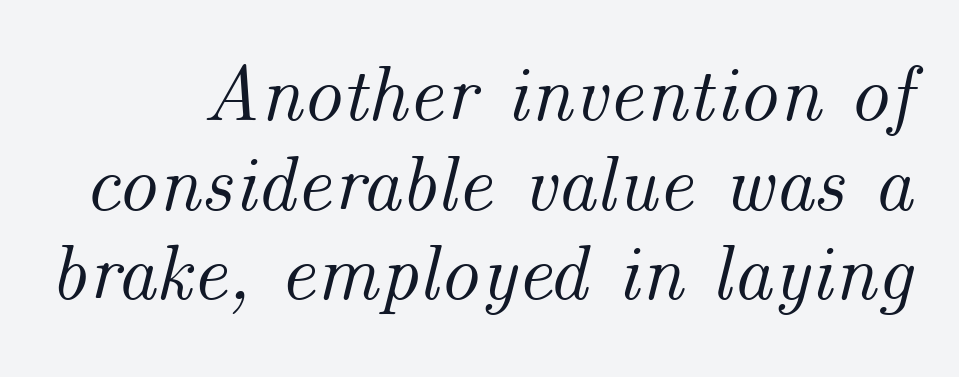
Q: Is the text italic (slanted)? A: Yes, it leans right by about 14 degrees.
Q: Is the text underlined? A: No.
Q: Is the spacing between letters normal or unusually wide? A: Normal.
Q: Is the spacing between lines tight, normal or loose? A: Tight.
Q: Width (condensed, normal, or wide)? A: Normal.
Q: Stroke contrast? A: Medium.
Q: x-height? A: Small.
Q: Monospaced? A: No.
